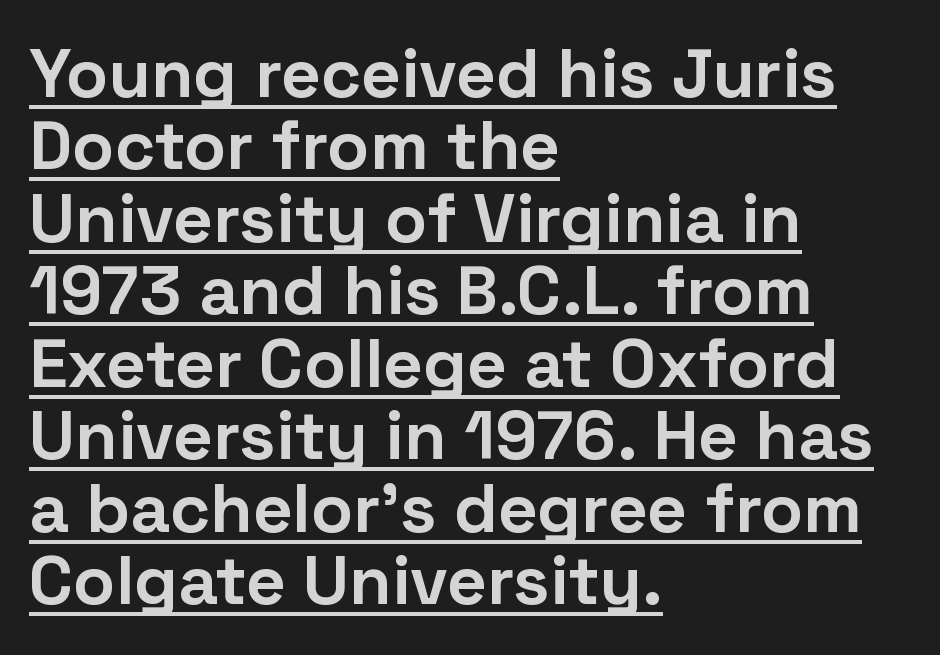
Q: Is the text bold? A: Yes.
Q: Is the text italic (slanted)? A: No, it is upright.
Q: Is the typeface a serif or a sans-serif typeface? A: Sans-serif.
Q: Is the text underlined? A: Yes.
Q: How is the paragraph aligned? A: Left-aligned.
Q: Is the spacing between letters normal or unusually wide? A: Normal.
Q: Is the spacing between lines tight, normal or loose? A: Tight.
Q: Width (condensed, normal, or wide)? A: Normal.
Q: Stroke contrast? A: Low.
Q: x-height? A: Medium.
Q: Monospaced? A: No.
